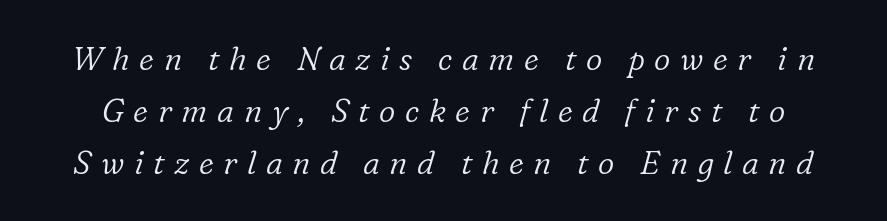
Q: Is the text bold? A: No.
Q: Is the text italic (slanted)? A: Yes, it leans right by about 16 degrees.
Q: Is the typeface a serif or a sans-serif typeface? A: Serif.
Q: Is the text underlined? A: No.
Q: Is the spacing between letters normal or unusually wide? A: Unusually wide.
Q: Is the spacing between lines tight, normal or loose? A: Normal.
Q: Width (condensed, normal, or wide)? A: Normal.
Q: Stroke contrast? A: Low.
Q: x-height? A: Medium.
Q: Monospaced? A: No.
